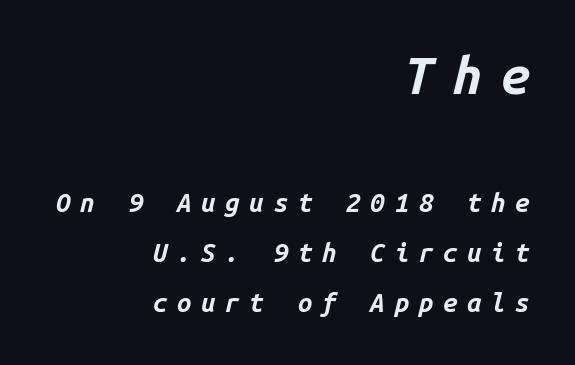
The initial chunk of copy outweighs the following chunk in type size. Each glyph is drawn with heavy, bold strokes. One glance says open: line gaps are wider than usual. The passage shown is not underscored anywhere.
